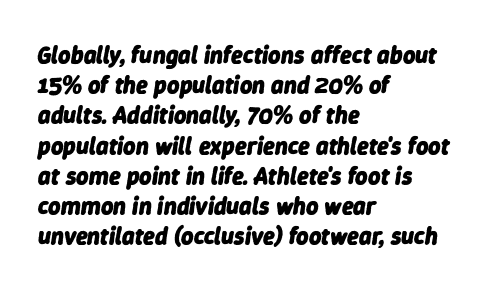
Q: Is the text bold? A: Yes.
Q: Is the text italic (slanted)? A: Yes, it leans right by about 9 degrees.
Q: Is the text underlined? A: No.
Q: How is the paragraph aligned? A: Left-aligned.
Q: Is the spacing between letters normal or unusually wide? A: Normal.
Q: Is the spacing between lines tight, normal or loose? A: Normal.
